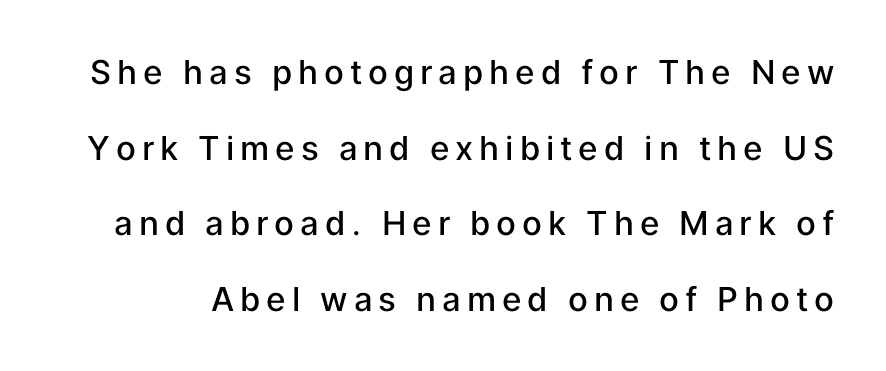
The image shows 33 px semibold sans-serif type, upright; set loose line spacing (2.29x), not underlined; low stroke contrast and a medium x-height.
